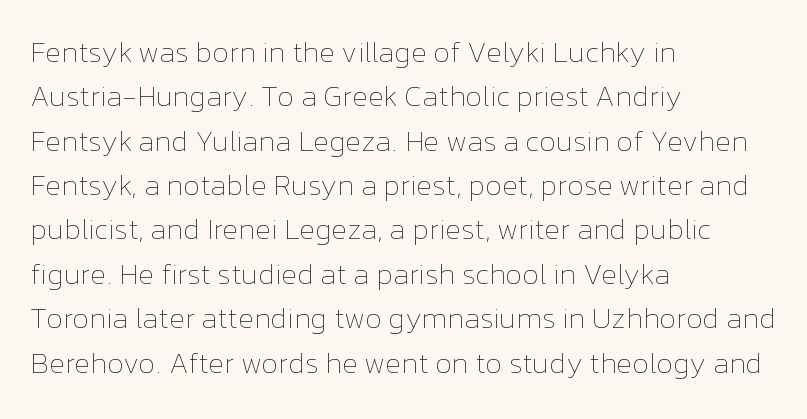
{"italic": "no", "bold": "no", "weight": "thin", "width": "normal", "stroke_contrast": "low", "x_height": "medium", "monospaced": "no", "underline": "no", "align": "left", "line_spacing": "normal", "line_spacing_ratio": 1.53, "letter_spacing": "normal", "letter_spacing_em": 0.0, "glyph_px": 29}
